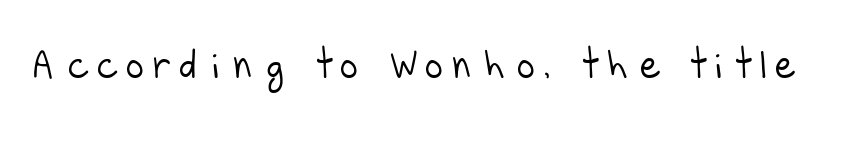
{"serif": "no", "bold": "no", "weight": "light", "width": "normal", "stroke_contrast": "low", "x_height": "large", "monospaced": "no", "underline": "no", "letter_spacing": "wide", "letter_spacing_em": 0.25, "glyph_px": 39}
